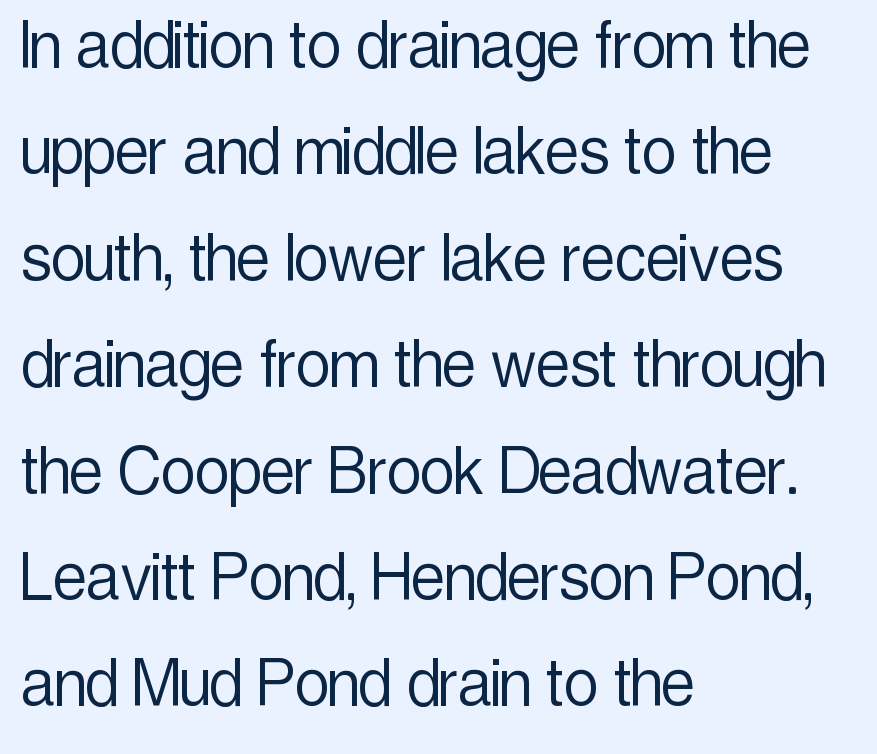
Compared with typical paragraphs, the rows here are spaced about the same. This sample is left-justified, so line endings fall wherever the words run out. Every stem runs plumb, perpendicular to the baseline. Letters rest on an invisible, unmarked baseline.
